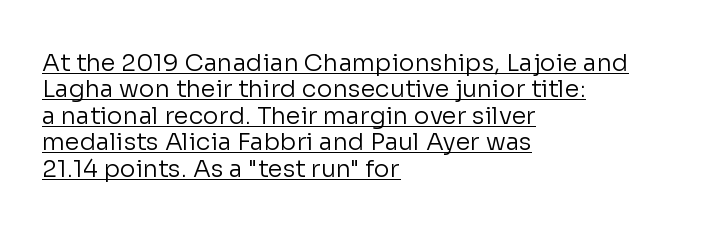
Characters remain perfectly vertical along every line. No extra ink here — the face is not bold. The rendering keeps characters at their native spacing. The words here are underlined. The paragraph shown leans on its left margin. Successive baselines arrive quickly, one right under another.
